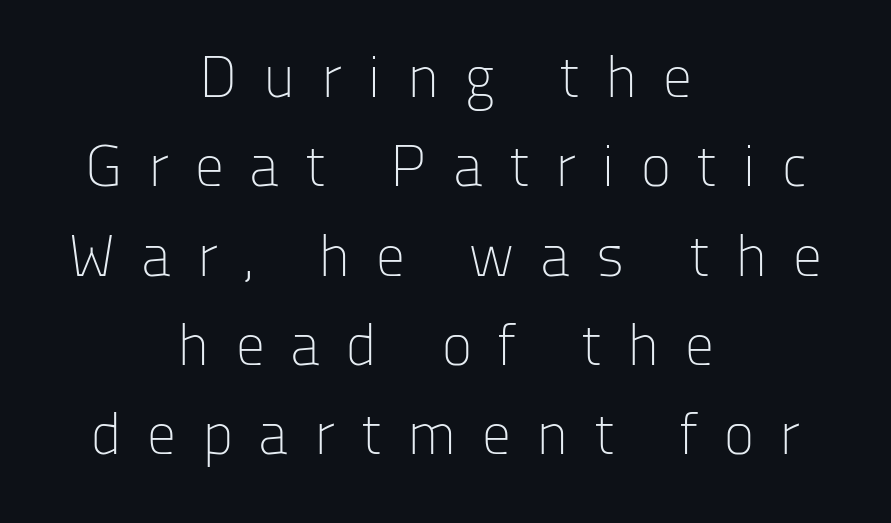
The image shows 58 px light sans-serif type, upright; set centered, normal line spacing (1.54x), unusually wide letter spacing (+0.44 em), not underlined; low stroke contrast and a medium x-height.
